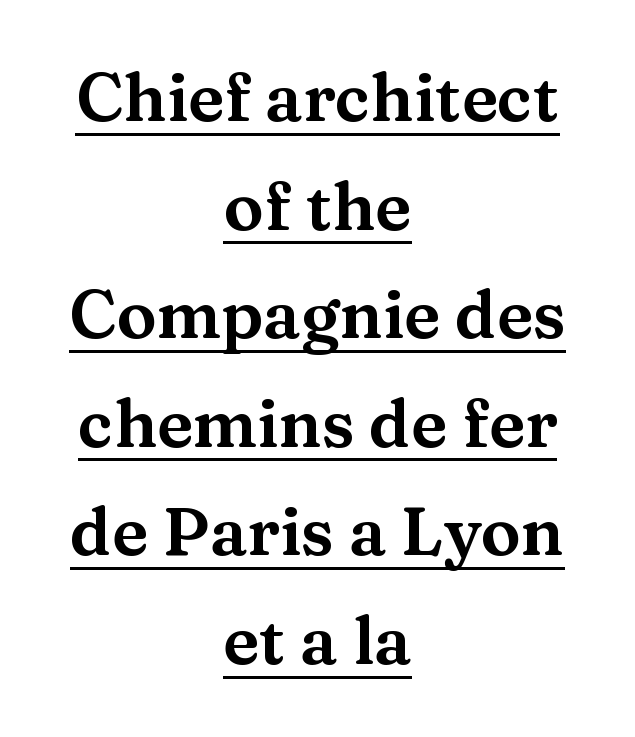
Think of a printed novel: that variable character pitch is what you see here. Observe the ordinary spacing: letters are neighbours, not strangers. Posture: straight, roman, zero tilt. One-word summary of the alignment: center. Students, observe the line beneath the letters — that is underlining.
